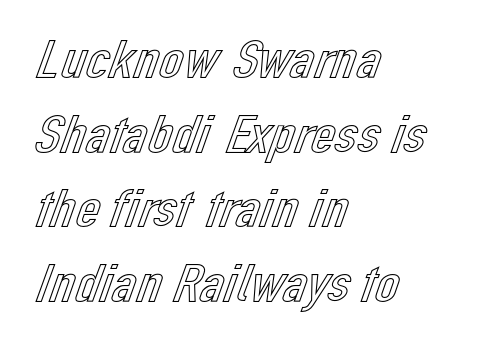
The image shows 54 px text type; set left-aligned, normal line spacing (1.38x), normal letter spacing, not underlined; a medium x-height.
